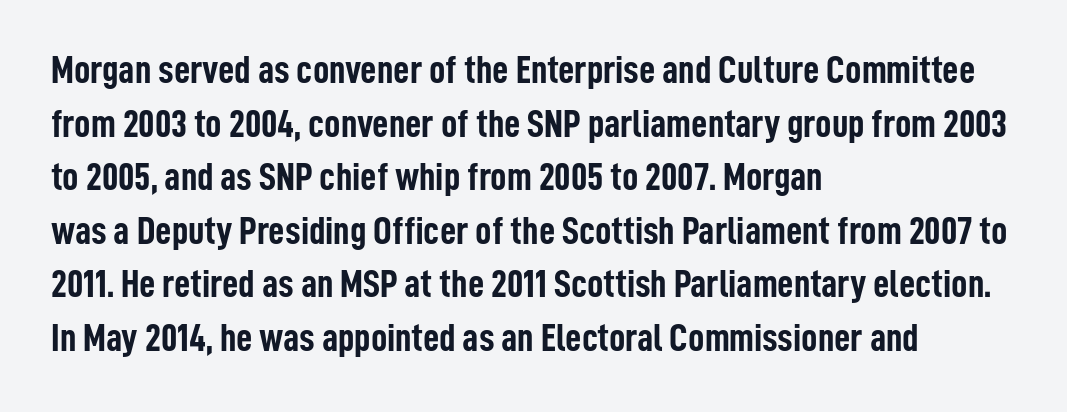
The image shows 40 px semibold, condensed sans-serif type, upright; set left-aligned, normal line spacing (1.34x), normal letter spacing, not underlined; low stroke contrast and a medium x-height.
